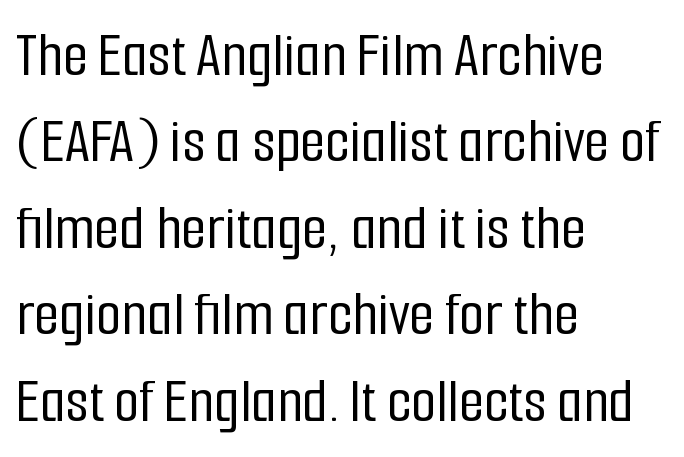
{"serif": "no", "italic": "no", "width": "condensed", "stroke_contrast": "low", "x_height": "medium", "monospaced": "no", "underline": "no", "align": "left", "line_spacing": "normal", "line_spacing_ratio": 1.33, "letter_spacing": "normal", "letter_spacing_em": 0.0, "glyph_px": 65}
